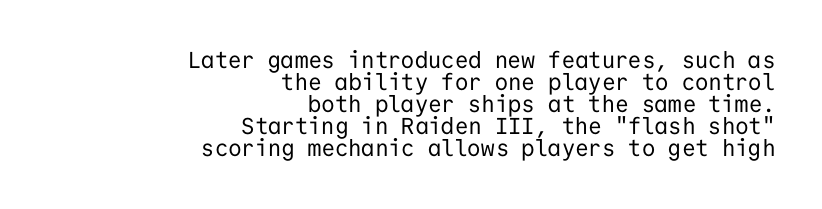
{"italic": "no", "bold": "no", "underline": "no", "align": "right", "line_spacing": "tight", "line_spacing_ratio": 0.96, "letter_spacing": "normal", "letter_spacing_em": 0.0, "glyph_px": 23}
